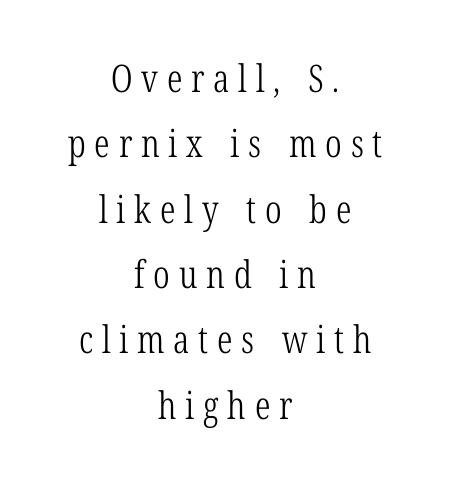
The image shows 38 px light, condensed serif type, upright; set centered, line spacing 1.72x, unusually wide letter spacing (+0.23 em), not underlined; low stroke contrast and a medium x-height.
